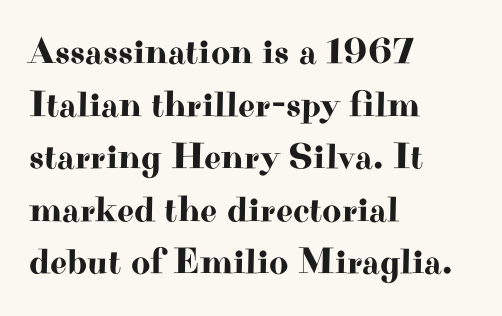
Note: serifs present on the glyphs. Varying glyph widths throughout — classic text-font behaviour. These lines were composed using upright roman letters. In terms of letterspacing, this is plain default setting. The line-height multiplier appears to be the usual default.
